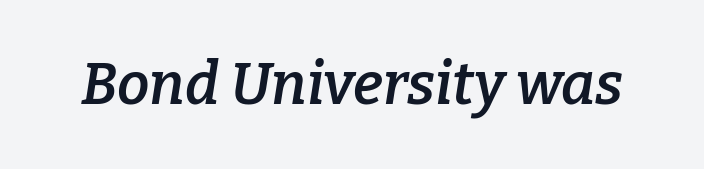
I'd describe the lettering as semibold — firm but not a full bold. The face used here is proportionally spaced, like ordinary book or web type. The text was rendered using a seriffed face with decorative stroke endings. Nobody touched the tracking dial on this one. Each row of text sits above clean, open space.
